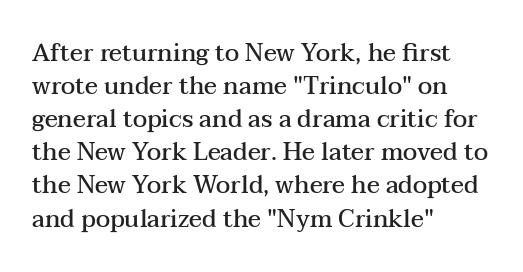
The image shows 24 px text type, upright; set left-aligned, normal line spacing (1.38x), normal letter spacing, not underlined.
